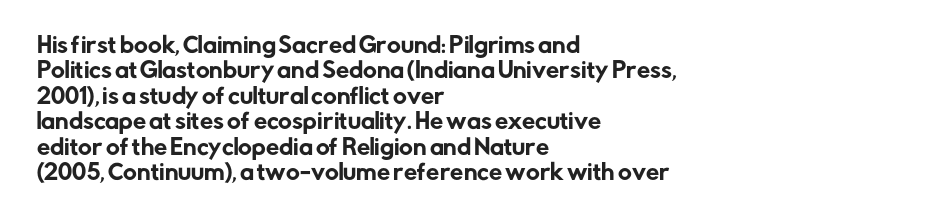
Q: Is the text italic (slanted)? A: No, it is upright.
Q: Is the text underlined? A: No.
Q: How is the paragraph aligned? A: Left-aligned.
Q: Is the spacing between letters normal or unusually wide? A: Normal.
